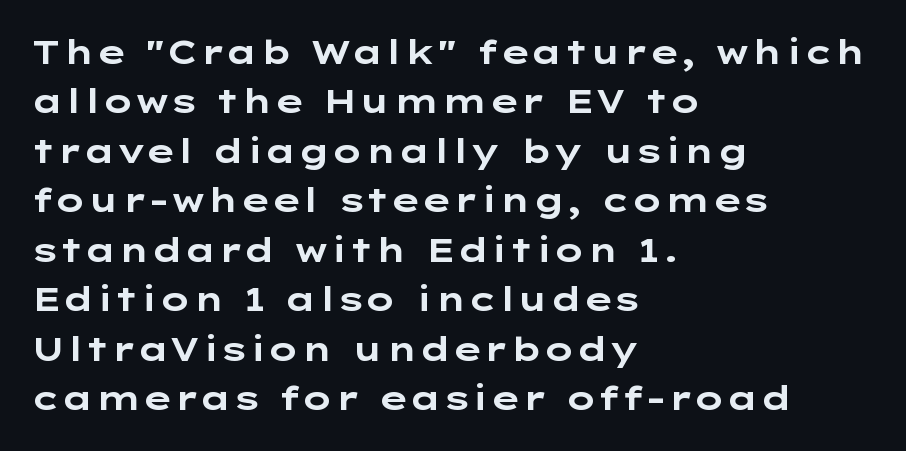
The face used here is rendered with its standard letterfit. Every character sits straight up, as roman type does. The passage shown stacks its lines at a standard gap. I'd call this a sans setting — the letters go barefoot. Each row of text sits above clean, open space. On the weight axis this lands at bold, roughly 700.
